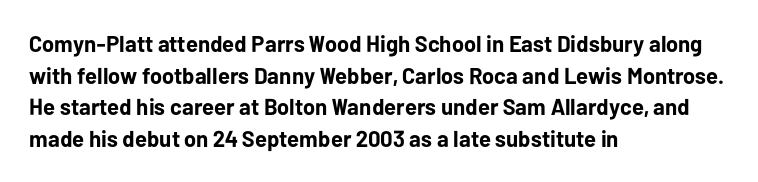
{"italic": "no", "bold": "yes", "underline": "no", "align": "left", "line_spacing": "normal", "line_spacing_ratio": 1.38, "letter_spacing": "normal", "letter_spacing_em": 0.0, "glyph_px": 23}
